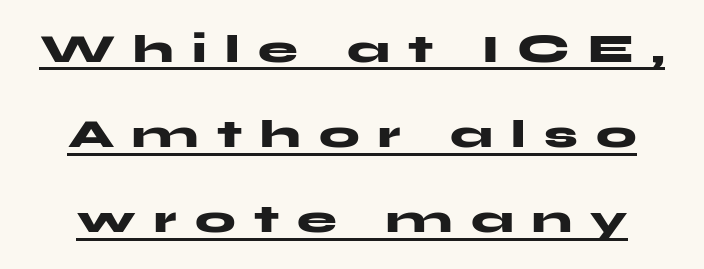
{"serif": "no", "italic": "no", "bold": "yes", "weight": "heavy", "width": "wide", "stroke_contrast": "medium", "x_height": "medium", "monospaced": "no", "underline": "yes", "line_spacing": "loose", "line_spacing_ratio": 2.13, "letter_spacing": "wide", "letter_spacing_em": 0.46, "glyph_px": 40}
